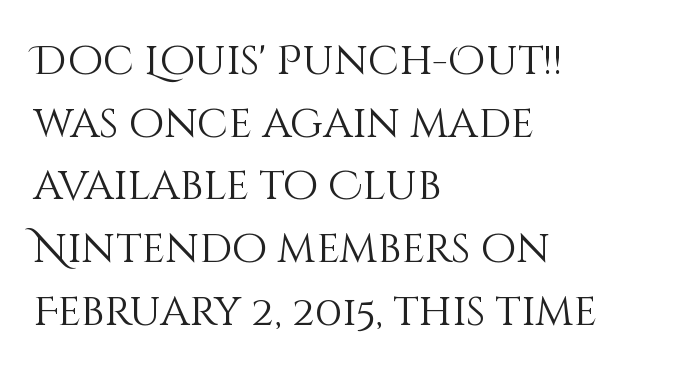
The image shows 41 px light type, upright; set left-aligned, normal line spacing (1.53x), normal letter spacing, not underlined; medium stroke contrast and a large x-height.
